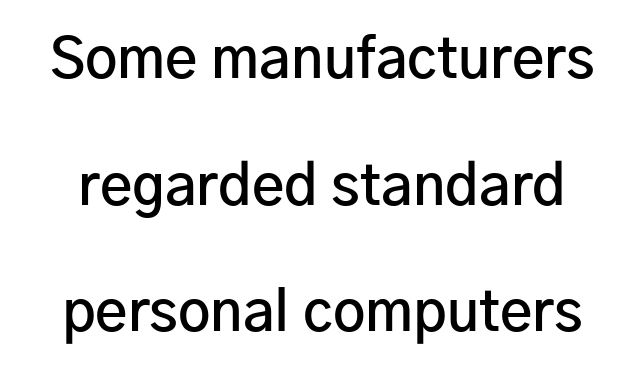
Does the weight exceed regular? Yes, but only to semibold. The designer went with a sans here, leaving each stem footless. The passage shown is typed in a proportional face where columns would drift. These lines keep a tight, regular rhythm from letter to letter.
